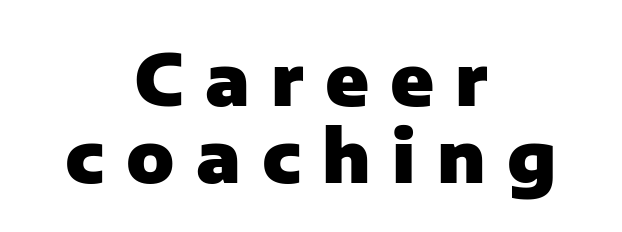
{"serif": "no", "italic": "no", "bold": "yes", "weight": "heavy", "width": "normal", "stroke_contrast": "low", "x_height": "medium", "monospaced": "no", "underline": "no", "align": "center", "line_spacing": "tight", "line_spacing_ratio": 1.09, "letter_spacing": "wide", "letter_spacing_em": 0.3, "glyph_px": 71}
